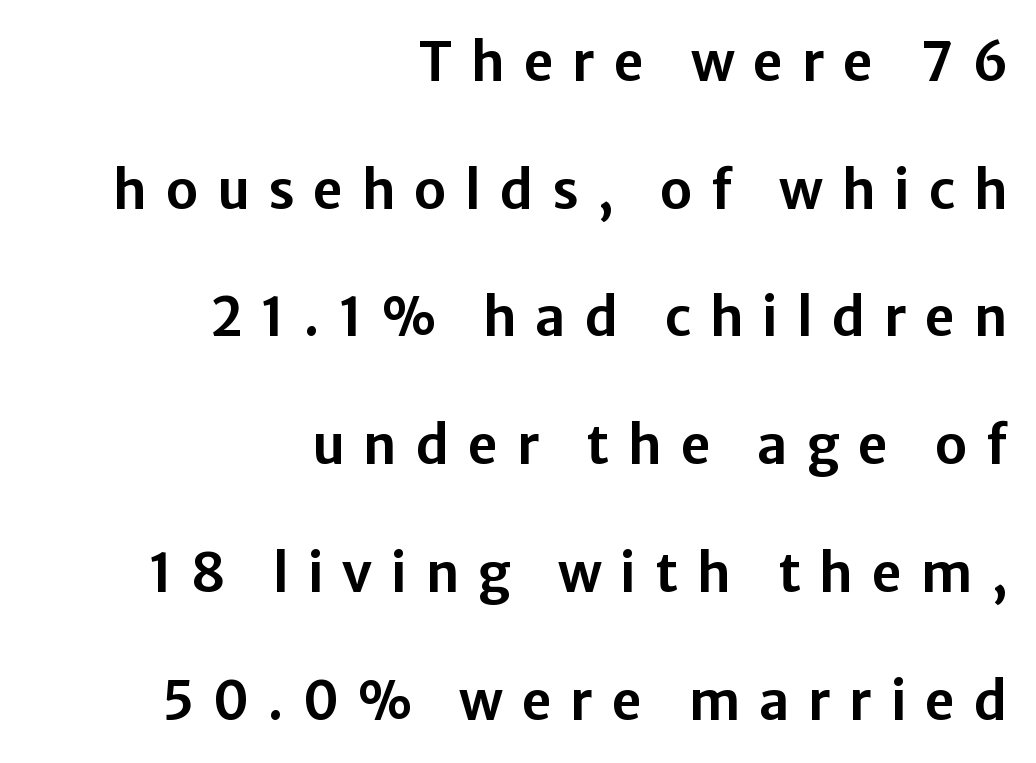
The image shows 53 px sans-serif type, upright; set right-aligned, loose line spacing (2.41x), unusually wide letter spacing (+0.35 em), not underlined; low stroke contrast and a medium x-height.
